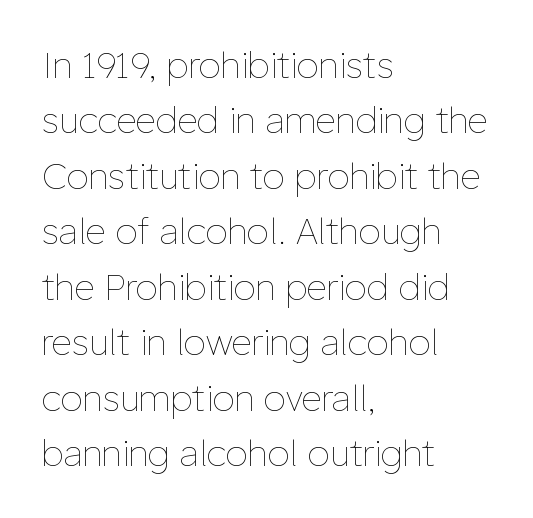
{"italic": "no", "bold": "no", "weight": "thin", "width": "normal", "stroke_contrast": "low", "x_height": "medium", "monospaced": "no", "underline": "no", "align": "left", "line_spacing": "normal", "line_spacing_ratio": 1.54, "letter_spacing": "normal", "letter_spacing_em": 0.0, "glyph_px": 36}
